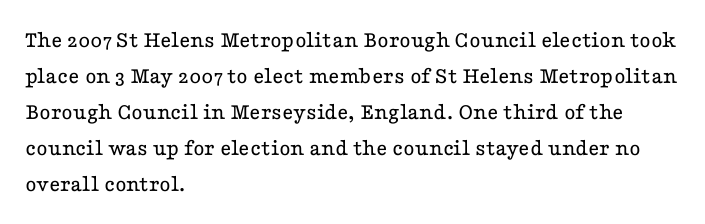
There is no visible air inserted between adjacent glyphs. The rendering anchors every line to the left-hand side. Counters stay open thanks to moderate or lighter strokes. Is there much room between lines? A standard amount, neither cramped nor airy. Type without underlining.
